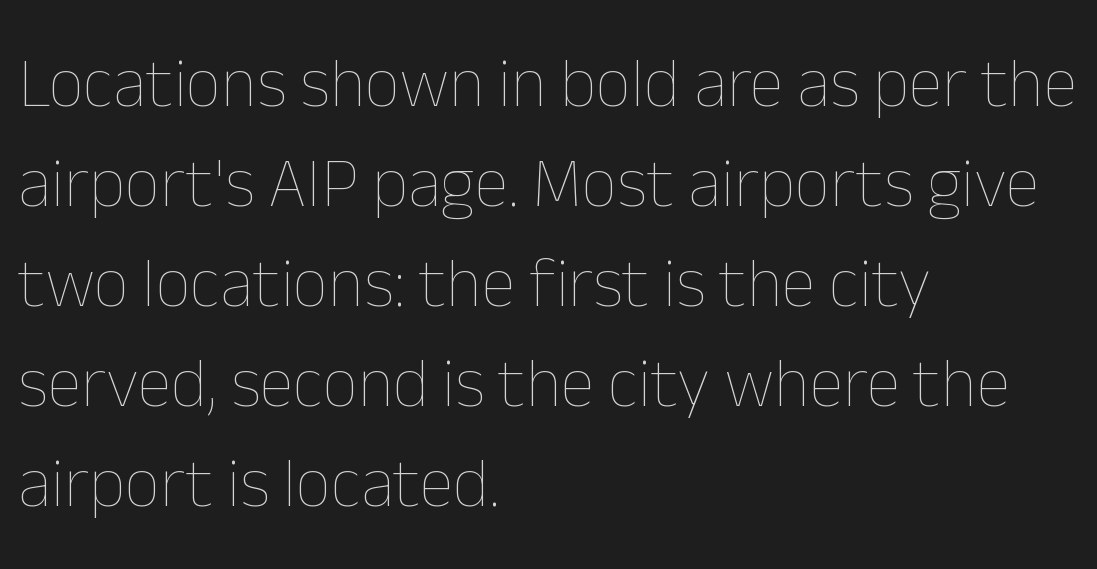
Nobody touched the tracking dial on this one. The font sits on the lighter half of the weight spectrum, regular included. The letters advance in unequal steps, a hallmark of proportional type. The lines in this sample share a left origin and differ only in where they stop. No word sits above an underline. Quick note: interline space is typical.
